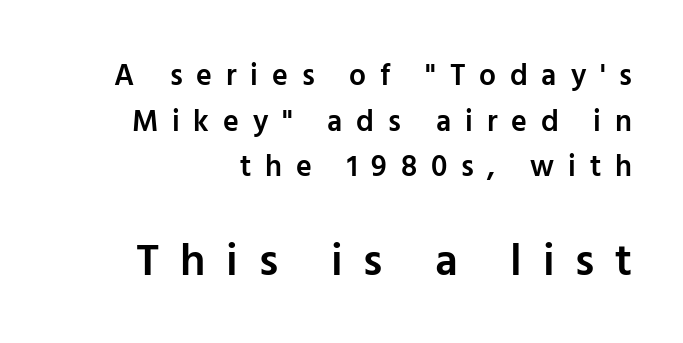
The line-height multiplier appears to be the usual default. The passage is arranged like a letterhead date or caption credit — flush right. Underlining? Definitely not there. The face used here is a sans, in the tradition of grotesques and geometrics.
